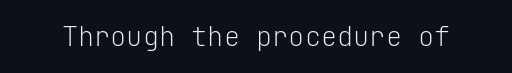
Has an underline been added? It has not. The type is set solid horizontally, with unmodified tracking. The characters are drawn with everyday or finer stroke widths. Every character sits straight up, as roman type does.
